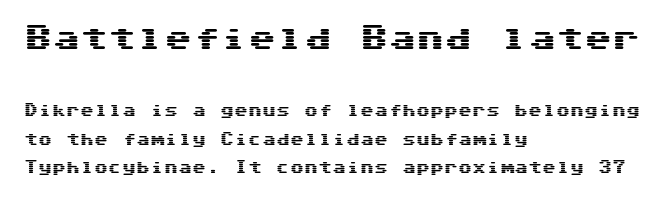
{"serif": "no", "italic": "no", "width": "wide", "stroke_contrast": "medium", "x_height": "medium", "monospaced": "yes", "underline": "no", "align": "left", "line_spacing": "loose", "line_spacing_ratio": 2.03, "letter_spacing": "normal", "letter_spacing_em": 0.0, "larger_block": "first", "size_ratio": 2.0, "glyph_px": 28}
